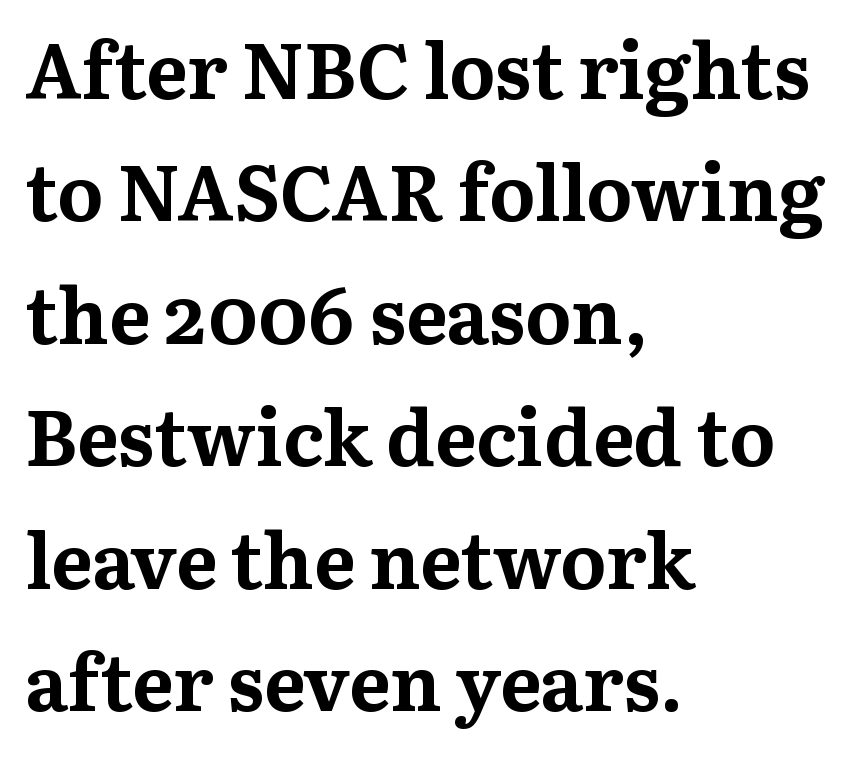
Quick note: interline space is typical. These lines are rendered in a variable-pitch font. Little horizontal feet cap the strokes, marking this as serif type. Has an underline been added? It has not. Does the copy run flush right? No — it runs flush left.
